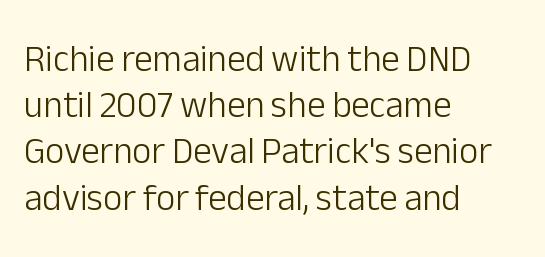
The image shows 37 px light sans-serif type, upright; set left-aligned, normal line spacing (1.25x), normal letter spacing, not underlined; low stroke contrast and a medium x-height.
